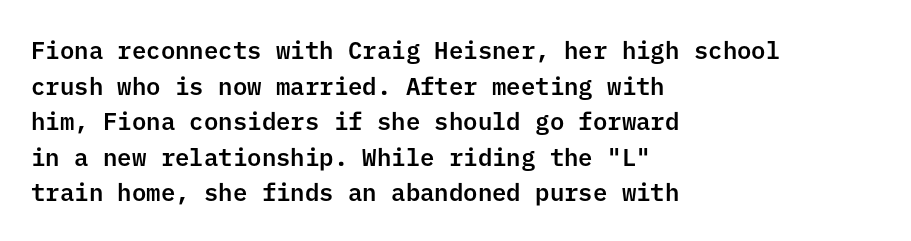
The image shows 24 px text type, upright; set left-aligned, normal line spacing (1.48x), normal letter spacing, not underlined.
